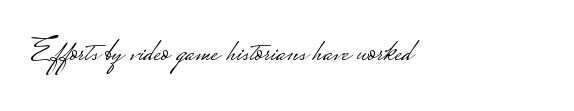
Weight: not bold — regular or lighter. Glance below the letters and you will spot only blank space. I'd call this a sans setting — the letters go barefoot. Casual observation: everything's shoved over to the left.
